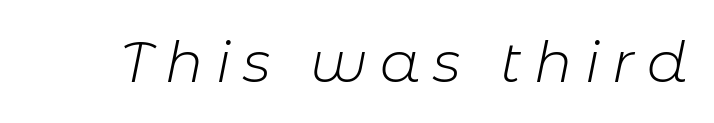
The image shows 57 px light type, italic (leaning right); set unusually wide letter spacing (+0.22 em), not underlined; low stroke contrast and a medium x-height.
